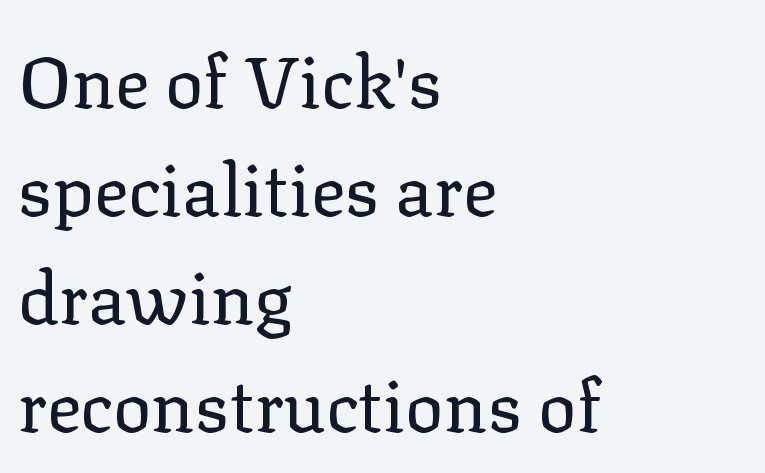
Anything drawn beneath the words? Only blank space. Whoever set this chose a conventional vertical rhythm. Unlike a clean sans, this face finishes its strokes with serifs. The cut favours lightness, reaching ordinary text weight at its darkest. A typesetter would mark this as roman, not italic.
